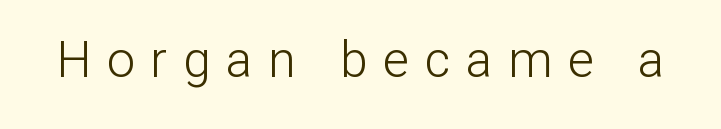
The image shows 50 px light sans-serif type, upright; set unusually wide letter spacing (+0.31 em), not underlined; low stroke contrast and a medium x-height.
